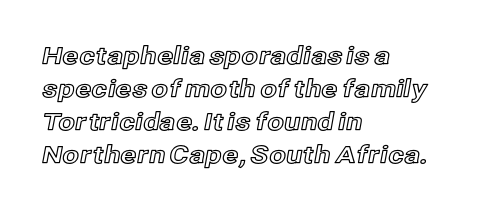
The image shows 24 px text type; set left-aligned, normal line spacing (1.37x), normal letter spacing, not underlined.
